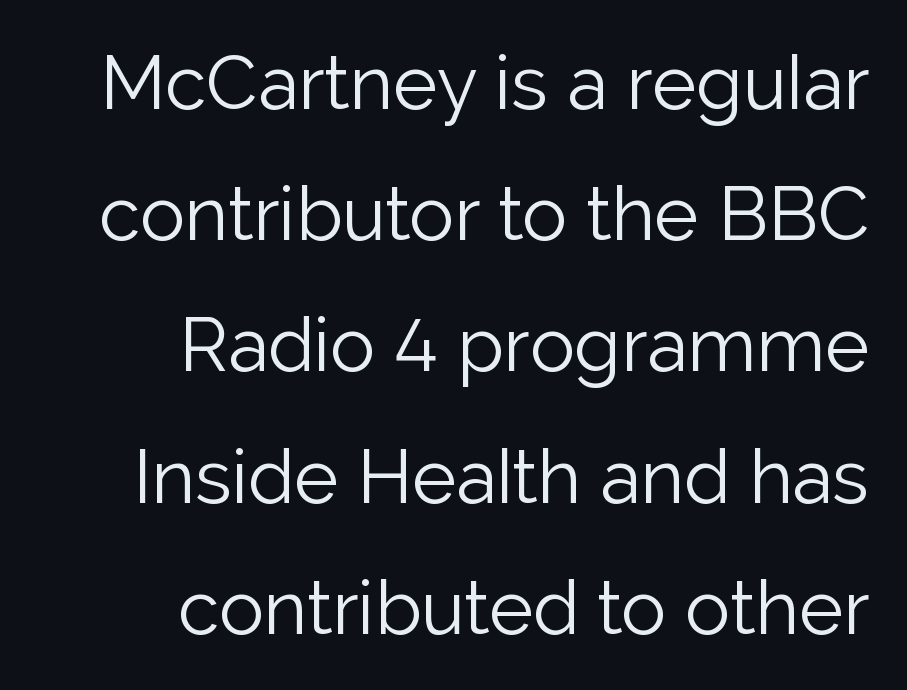
Q: Is the text bold? A: No.
Q: Is the text italic (slanted)? A: No, it is upright.
Q: Is the typeface a serif or a sans-serif typeface? A: Sans-serif.
Q: Is the text underlined? A: No.
Q: How is the paragraph aligned? A: Right-aligned.
Q: Is the spacing between letters normal or unusually wide? A: Normal.
Q: Width (condensed, normal, or wide)? A: Normal.
Q: Stroke contrast? A: Low.
Q: x-height? A: Medium.
Q: Monospaced? A: No.
